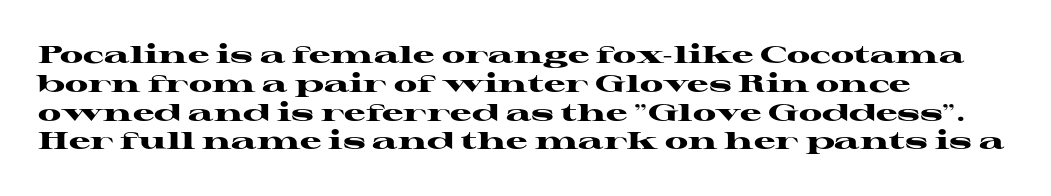
A classic flush-left, rag-right setting is used for this passage. Plenty of ink on the page — the face is bold. A typesetter would mark this as roman, not italic. In terms of letterspacing, this is plain default setting. The zone under the glyphs is completely vacant.
